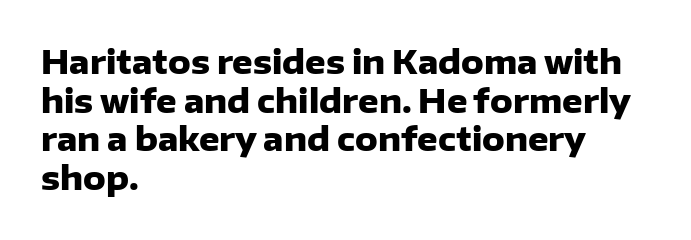
The image shows 32 px heavy sans-serif type, upright; set left-aligned, line spacing 1.21x, normal letter spacing, not underlined; low stroke contrast and a medium x-height.
